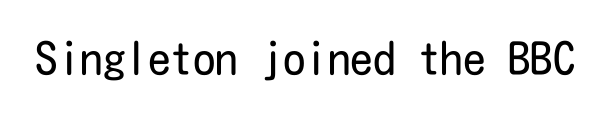
Q: Is the text bold? A: No.
Q: Is the text italic (slanted)? A: No, it is upright.
Q: Is the typeface a serif or a sans-serif typeface? A: Sans-serif.
Q: Is the text underlined? A: No.
Q: Is the spacing between letters normal or unusually wide? A: Normal.
Q: Width (condensed, normal, or wide)? A: Condensed.
Q: Stroke contrast? A: Low.
Q: x-height? A: Medium.
